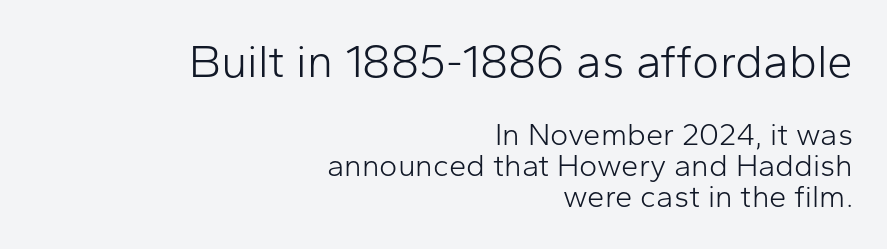
{"serif": "no", "italic": "no", "bold": "no", "weight": "light", "width": "normal", "stroke_contrast": "low", "x_height": "medium", "monospaced": "no", "underline": "no", "align": "right", "line_spacing": "tight", "line_spacing_ratio": 0.99, "letter_spacing": "normal", "letter_spacing_em": 0.0, "larger_block": "first", "size_ratio": 1.48, "glyph_px": 46}
